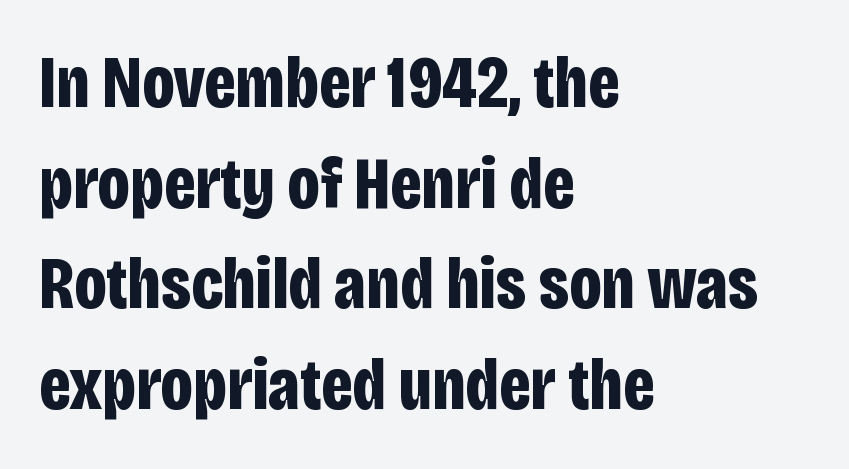
The image shows 73 px bold, condensed sans-serif type, upright; set left-aligned, normal line spacing (1.38x), normal letter spacing, not underlined; low stroke contrast and a large x-height.
